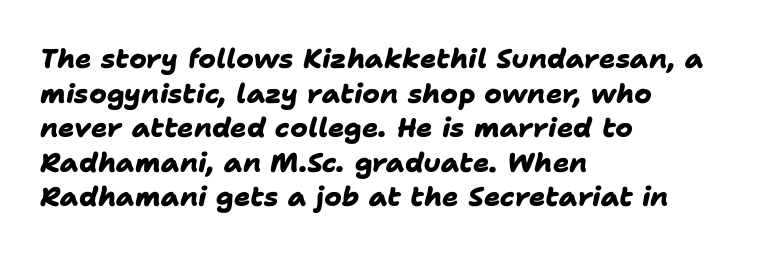
Q: Is the text bold? A: Yes.
Q: Is the text underlined? A: No.
Q: How is the paragraph aligned? A: Left-aligned.
Q: Is the spacing between letters normal or unusually wide? A: Normal.
Q: Is the spacing between lines tight, normal or loose? A: Normal.
